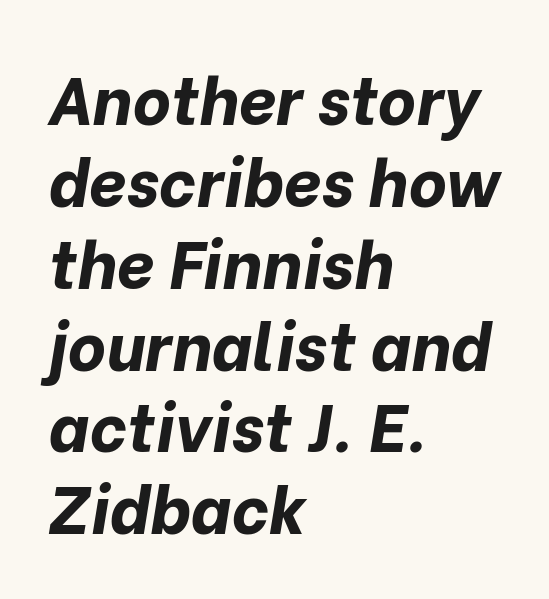
Q: Is the text bold? A: Yes.
Q: Is the text italic (slanted)? A: Yes, it leans right by about 10 degrees.
Q: Is the text underlined? A: No.
Q: How is the paragraph aligned? A: Left-aligned.
Q: Is the spacing between letters normal or unusually wide? A: Normal.
Q: Width (condensed, normal, or wide)? A: Normal.
Q: Stroke contrast? A: Low.
Q: x-height? A: Medium.
Q: Monospaced? A: No.
